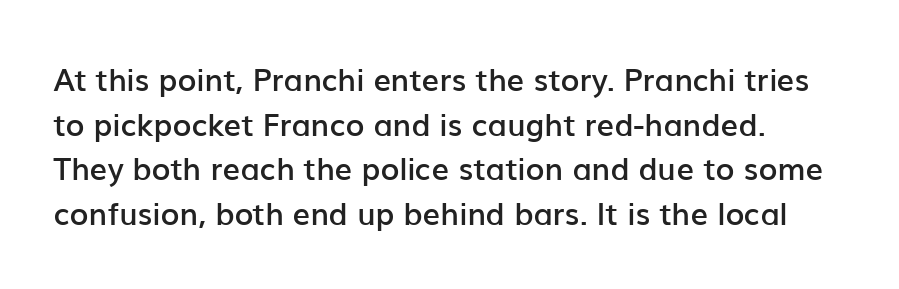
The image shows 31 px semibold sans-serif type, upright; set normal line spacing (1.44x), normal letter spacing, not underlined; low stroke contrast and a medium x-height.
